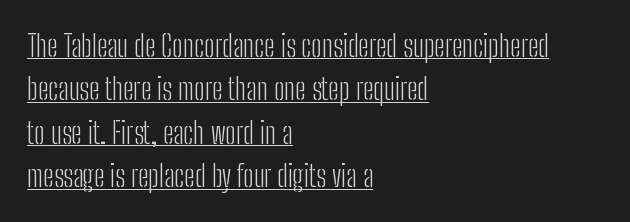
Is the block centered? No — it sits flush against the left margin. The string is rendered with underlining switched on. Default kerning and tracking; the words read as compact shapes. Each letter's strokes conclude bluntly, with no projecting serifs. The cut favours lightness, reaching ordinary text weight at its darkest.
